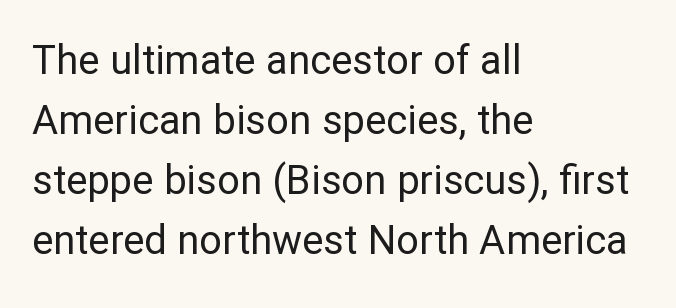
Q: Is the text bold? A: No.
Q: Is the text italic (slanted)? A: No, it is upright.
Q: Is the typeface a serif or a sans-serif typeface? A: Sans-serif.
Q: Is the text underlined? A: No.
Q: How is the paragraph aligned? A: Left-aligned.
Q: Is the spacing between letters normal or unusually wide? A: Normal.
Q: Is the spacing between lines tight, normal or loose? A: Normal.
Q: Width (condensed, normal, or wide)? A: Normal.
Q: Stroke contrast? A: Low.
Q: x-height? A: Medium.
Q: Monospaced? A: No.
